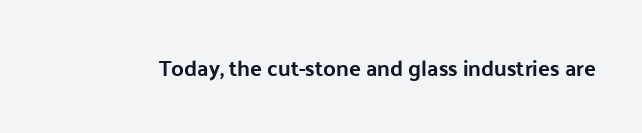
Short note: letters normally spaced. Words float on clear page, feet unadorned. The letters stand upright; this is a roman face. Heavy, bold letterforms.
